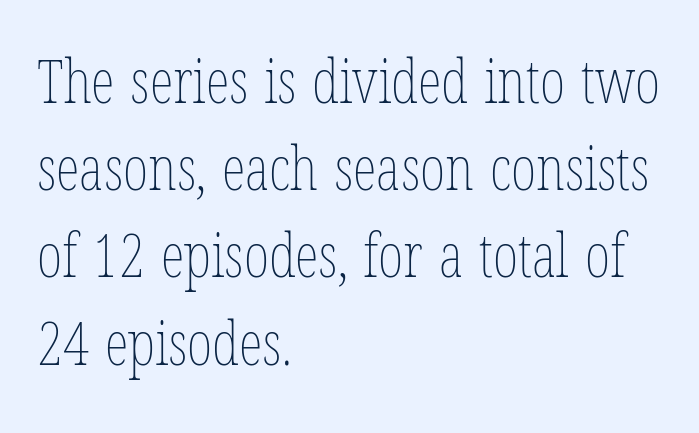
Bold? No — there's no thickening of the strokes. The foot of each line stays bare and open. One glance says typical: line gaps are just what's usual. Proportional: the letters do not fall into vertical columns. Posture: upright roman.
